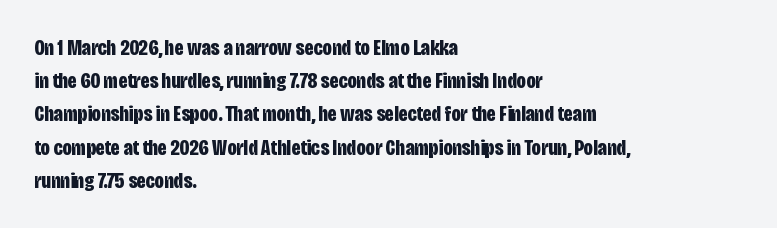
Leading matches the norm, producing a regular column. The area under the type is left untouched. Does extra space separate the letters? No, they use regular spacing. These lines were composed using upright roman letters.
